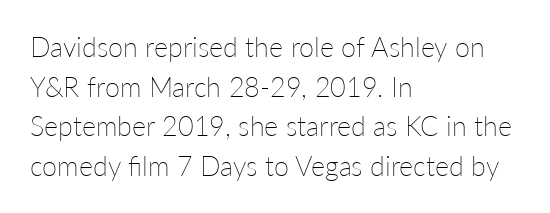
The image shows 27 px text type, upright; set left-aligned, normal line spacing (1.47x), normal letter spacing, not underlined.
